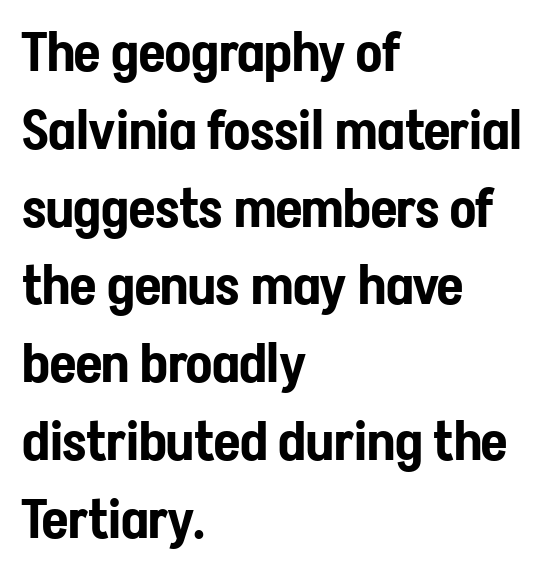
The image shows 54 px condensed sans-serif type, upright; set left-aligned, normal line spacing (1.44x), normal letter spacing, not underlined; low stroke contrast and a medium x-height.
